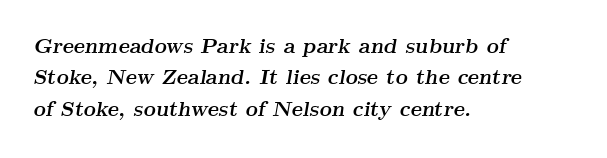
The strokes are fattened all the way to bold. The paragraph has a hard left edge and a soft right edge. Quick note: underline off. The rows are spaced the way most documents space them.
